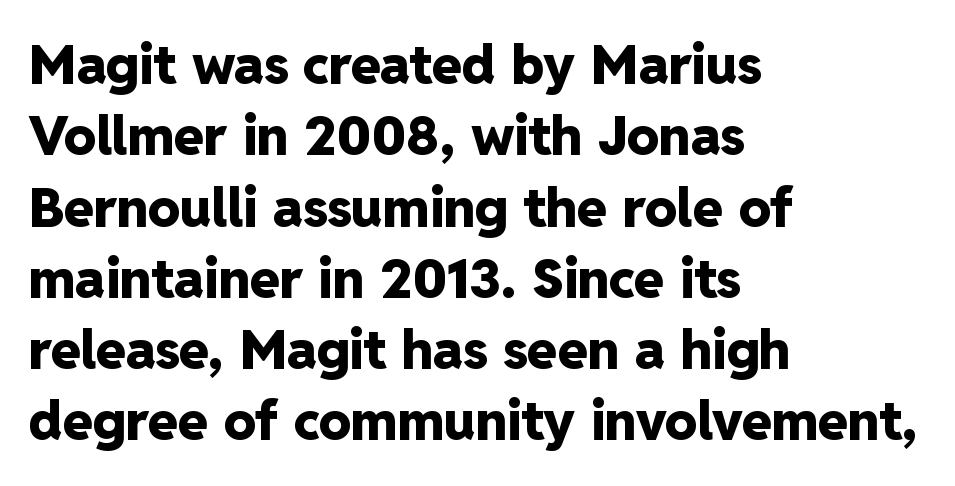
{"serif": "no", "italic": "no", "bold": "yes", "weight": "heavy", "width": "normal", "stroke_contrast": "low", "x_height": "medium", "monospaced": "no", "underline": "no", "align": "left", "line_spacing": "normal", "line_spacing_ratio": 1.32, "letter_spacing": "normal", "letter_spacing_em": 0.0, "glyph_px": 54}
